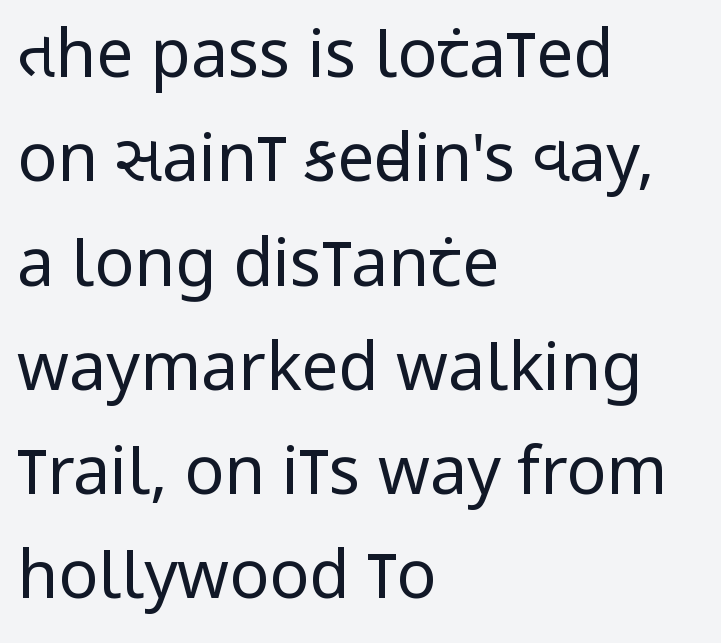
This is not heavy type; no bold has been used. Each new line begins a customary step beneath the previous one. The letters advance in unequal steps, a hallmark of proportional type. Honestly, the letter spacing is just normal — you wouldn't notice it.
